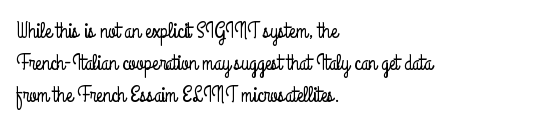
Q: Is the text underlined? A: No.
Q: How is the paragraph aligned? A: Left-aligned.
Q: Is the spacing between letters normal or unusually wide? A: Normal.
Q: Is the spacing between lines tight, normal or loose? A: Normal.
